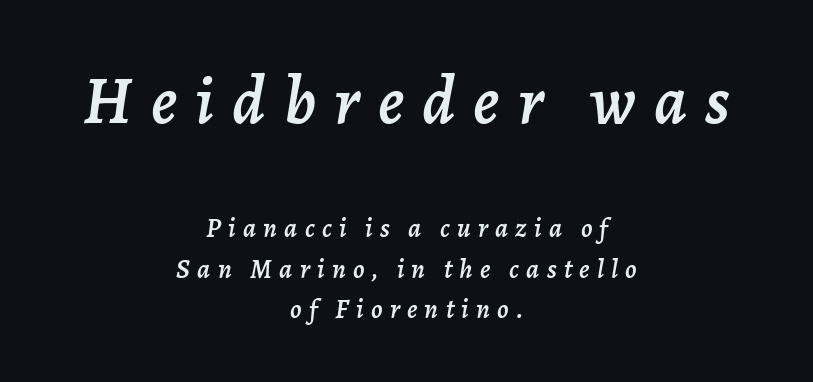
Do the characters align in a grid? No, the font is proportional. Compare the two chunks: the upper has the greater cap height. A typesetter would call this leading conventional body-copy spacing. Someone cranked the tracking dial way up on this one. Teacher's note: observe the equal gaps on both sides — that is centered alignment. The baseline area is clear.
